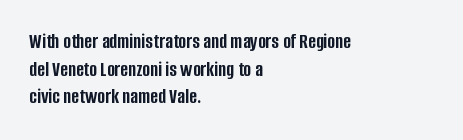
The image shows 21 px bold type, upright; set left-aligned, normal line spacing (1.32x), normal letter spacing, not underlined.
